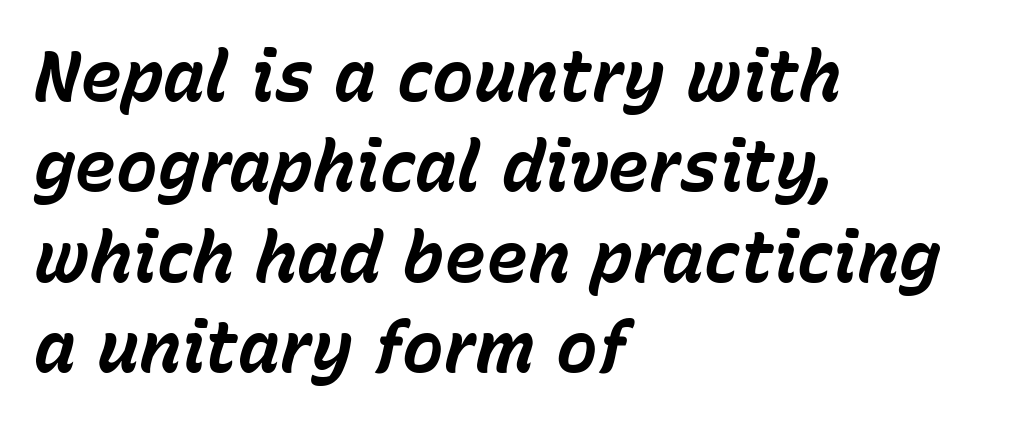
The zone under the glyphs is completely vacant. The face used here has a pronounced slope to its letters. A typesetter would call this proportional, since set widths differ per character. A classic flush-left, rag-right setting is used for this passage. Caption: bold face, heavy strokes.
